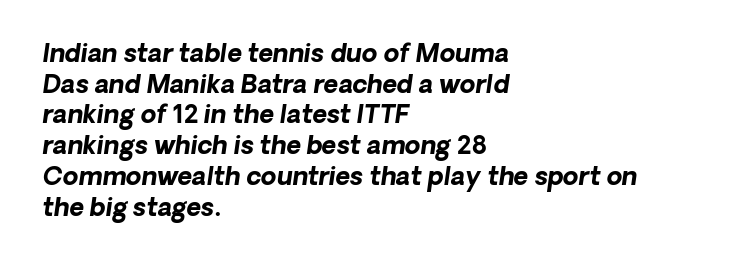
{"bold": "yes", "underline": "no", "align": "left", "line_spacing_ratio": 1.23, "letter_spacing": "normal", "letter_spacing_em": 0.0, "glyph_px": 25}
